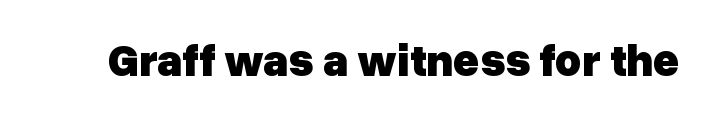
The image shows 45 px heavy sans-serif type, upright; set normal letter spacing, not underlined; low stroke contrast and a medium x-height.
